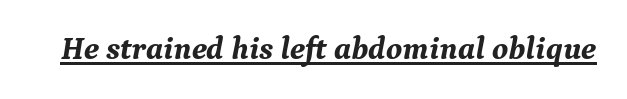
The image shows 32 px bold serif type, italic (leaning right); set normal letter spacing, underlined; medium stroke contrast and a medium x-height.
